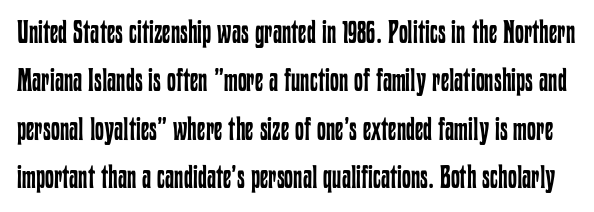
{"italic": "no", "bold": "no", "weight": "regular", "width": "condensed", "stroke_contrast": "low", "x_height": "medium", "monospaced": "no", "underline": "no", "line_spacing": "normal", "line_spacing_ratio": 1.51, "letter_spacing": "normal", "letter_spacing_em": 0.0, "glyph_px": 32}
